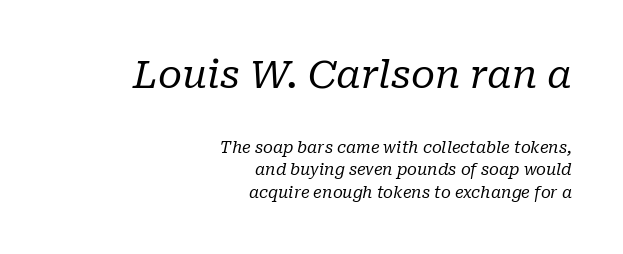
Q: Is the text bold? A: No.
Q: Is the text italic (slanted)? A: Yes, it leans right by about 10 degrees.
Q: Is the typeface a serif or a sans-serif typeface? A: Serif.
Q: Is the text underlined? A: No.
Q: How is the paragraph aligned? A: Right-aligned.
Q: Is the spacing between letters normal or unusually wide? A: Normal.
Q: Is the spacing between lines tight, normal or loose? A: Normal.
Q: Which block of text is set in a larger size, the first (top) or the second (bottom)? A: The first (top) one.
Q: Width (condensed, normal, or wide)? A: Normal.
Q: Stroke contrast? A: Low.
Q: x-height? A: Medium.
Q: Monospaced? A: No.
